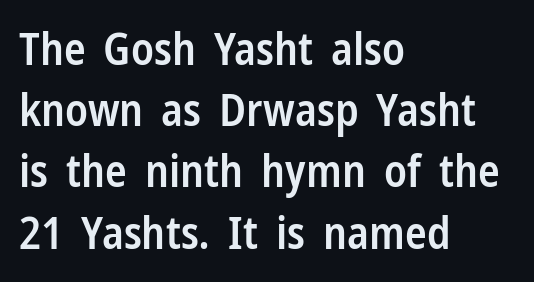
Q: Is the text bold? A: Semi-bold.
Q: Is the text italic (slanted)? A: No, it is upright.
Q: Is the typeface a serif or a sans-serif typeface? A: Sans-serif.
Q: Is the text underlined? A: No.
Q: How is the paragraph aligned? A: Left-aligned.
Q: Is the spacing between letters normal or unusually wide? A: Normal.
Q: Is the spacing between lines tight, normal or loose? A: Normal.
Q: Width (condensed, normal, or wide)? A: Condensed.
Q: Stroke contrast? A: Low.
Q: x-height? A: Medium.
Q: Monospaced? A: No.
